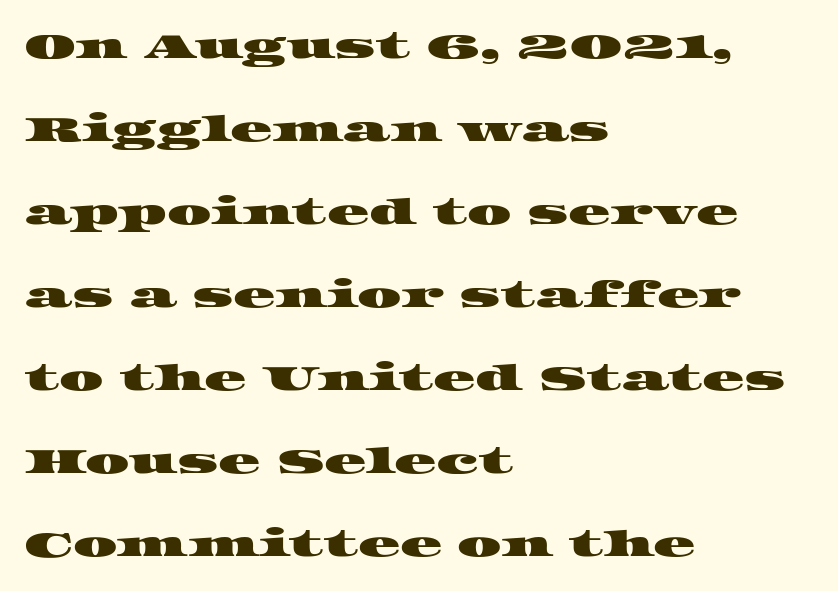
Typeset ragged right — the left edge is the straight one. Here the designer chose a conventional face with non-uniform glyph widths. The rendering shows small feet on the letterforms — a serif design. The type is set solid horizontally, with unmodified tracking.
